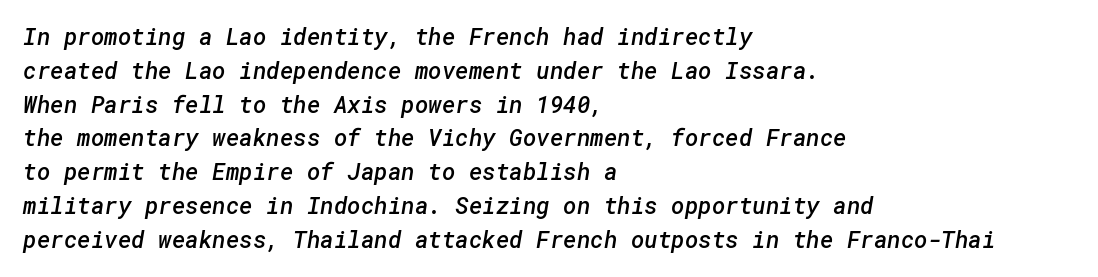
Set as a demibold, roughly 600 on the weight scale. The face used here is rendered with its standard letterfit. Horizontal bands of white between lines are of average thickness. Short and long lines alike share a common starting point at left.
